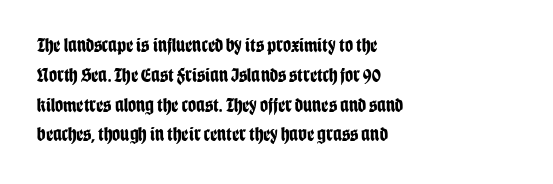
{"italic": "no", "bold": "yes", "underline": "no", "align": "left", "line_spacing": "normal", "line_spacing_ratio": 1.49, "letter_spacing": "normal", "letter_spacing_em": 0.0, "glyph_px": 20}
